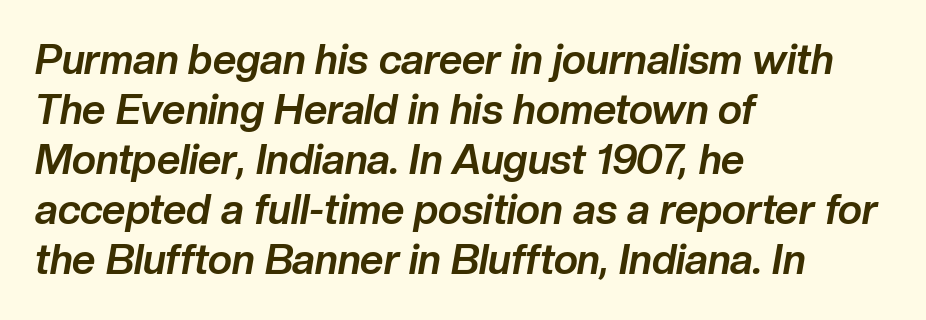
Q: Is the text bold? A: Yes.
Q: Is the text italic (slanted)? A: Yes, it leans right by about 10 degrees.
Q: Is the text underlined? A: No.
Q: How is the paragraph aligned? A: Left-aligned.
Q: Is the spacing between letters normal or unusually wide? A: Normal.
Q: Width (condensed, normal, or wide)? A: Normal.
Q: Stroke contrast? A: Low.
Q: x-height? A: Medium.
Q: Monospaced? A: No.
